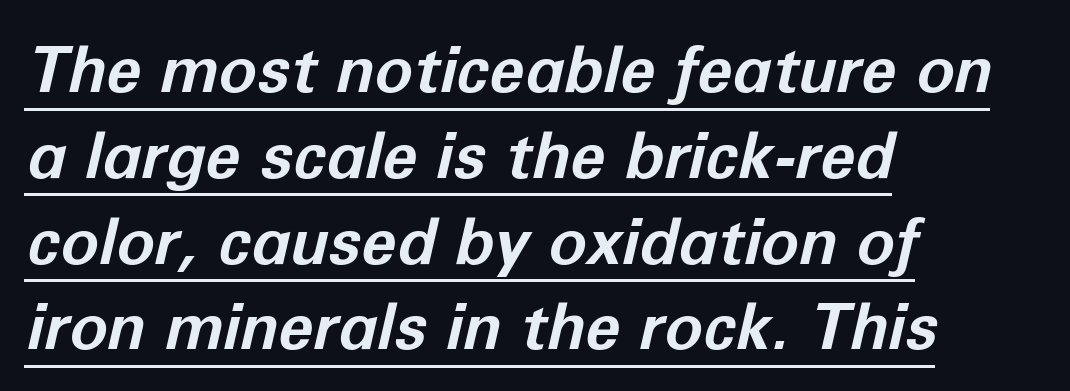
In terms of posture, this sample is oblique. Looks like regular typesetting: each glyph gets only the width it needs. The paragraph shown leans on its left margin. Evenly set lines give the paragraph a standard silhouette. These characters rest on top of a visible drawn line. The letters are bold, with thick, heavy strokes.
